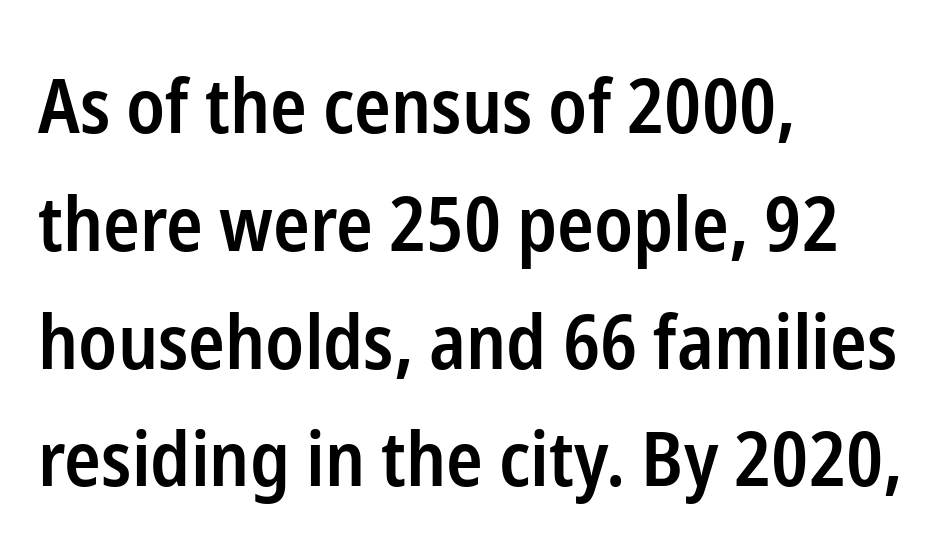
The image shows 76 px semibold, condensed sans-serif type, upright; set left-aligned, normal line spacing (1.55x), normal letter spacing, not underlined; low stroke contrast and a medium x-height.
